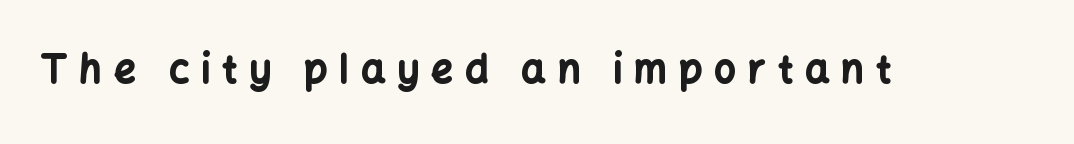
Q: Is the text bold? A: Yes.
Q: Is the text italic (slanted)? A: No, it is upright.
Q: Is the typeface a serif or a sans-serif typeface? A: Sans-serif.
Q: Is the text underlined? A: No.
Q: Is the spacing between letters normal or unusually wide? A: Unusually wide.
Q: Width (condensed, normal, or wide)? A: Normal.
Q: Stroke contrast? A: Low.
Q: x-height? A: Medium.
Q: Monospaced? A: No.
